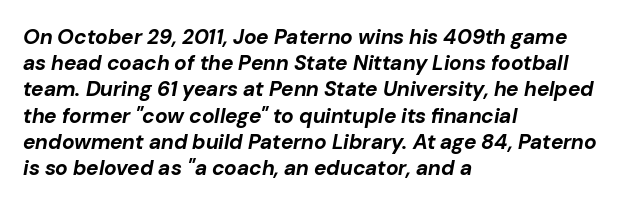
{"italic": "yes", "lean": "right", "slant_degrees": 10, "bold": "yes", "underline": "no", "align": "left", "line_spacing": "normal", "line_spacing_ratio": 1.25, "letter_spacing": "normal", "letter_spacing_em": 0.0, "glyph_px": 21}
